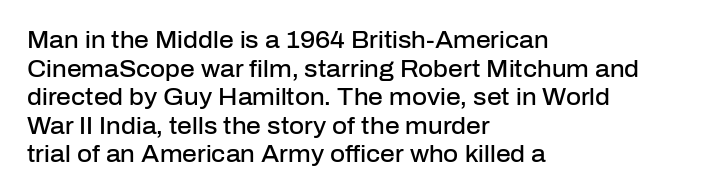
The image shows 23 px text type, upright; set left-aligned, line spacing 1.24x, normal letter spacing, not underlined.
